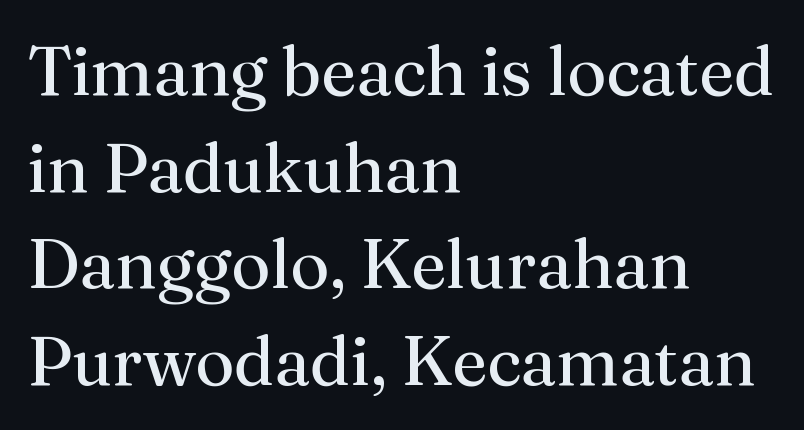
{"serif": "yes", "italic": "no", "bold": "no", "weight": "regular", "width": "normal", "stroke_contrast": "medium", "x_height": "medium", "monospaced": "no", "underline": "no", "align": "left", "line_spacing": "normal", "line_spacing_ratio": 1.4, "letter_spacing": "normal", "letter_spacing_em": 0.0, "glyph_px": 69}
